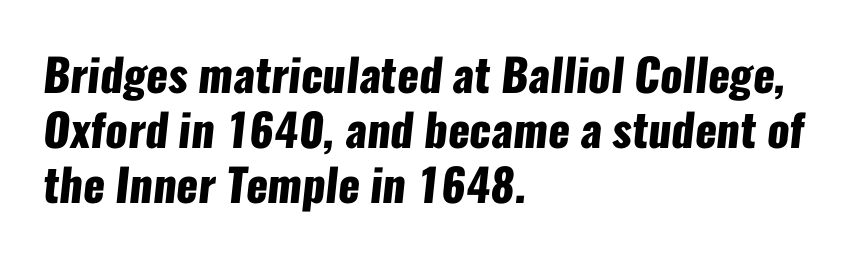
The rendering anchors every line to the left-hand side. Clear beneath every line of the passage. Varying glyph widths throughout — classic text-font behaviour. Typographic density is high because the face is bold. Honestly, the letter spacing is just normal — you wouldn't notice it. Letterform terminals end flat and unadorned throughout the passage.
